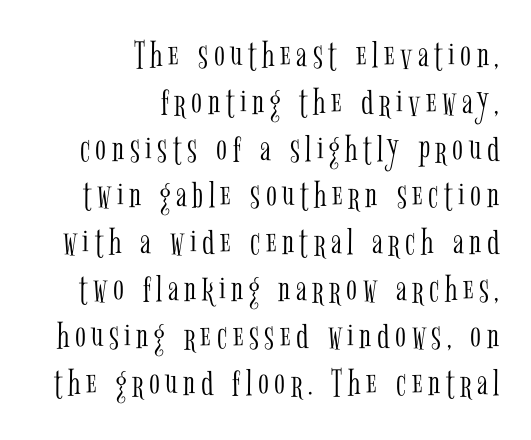
The image shows 40 px light, condensed serif type, upright; set right-aligned, line spacing 1.17x, not underlined; low stroke contrast and a medium x-height.
